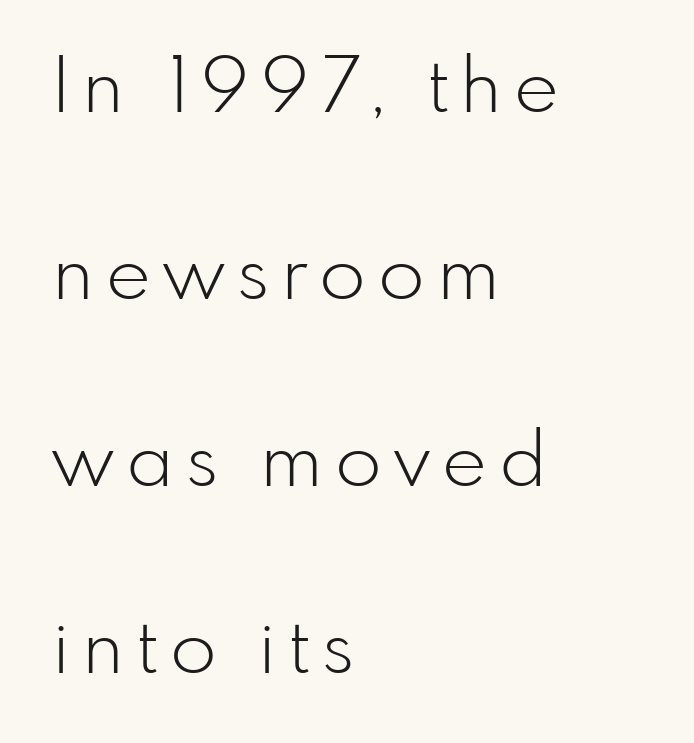
{"serif": "no", "italic": "no", "bold": "no", "weight": "light", "width": "normal", "stroke_contrast": "low", "x_height": "small", "monospaced": "no", "underline": "no", "align": "left", "line_spacing": "loose", "line_spacing_ratio": 2.46, "glyph_px": 76}
